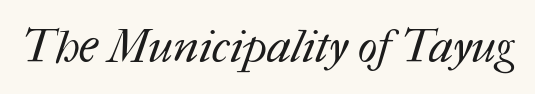
{"bold": "no", "weight": "regular", "width": "normal", "stroke_contrast": "medium", "x_height": "medium", "monospaced": "no", "underline": "no", "letter_spacing": "normal", "letter_spacing_em": 0.0, "glyph_px": 46}
